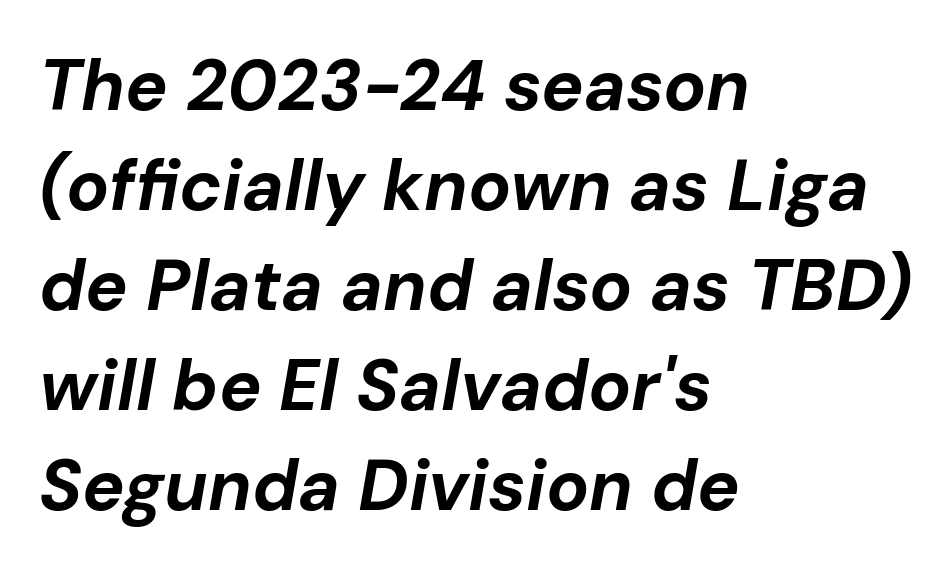
The vertical gap from one line to the next is medium. Typographic density is high because the face is bold. The glyphs are unaccompanied by any horizontal stroke below them. Reading down the block, your eye returns to a fixed left position each line. Between one letter and the next there's only the usual sliver of space. You could not count columns in this text — the font is proportionally spaced.
